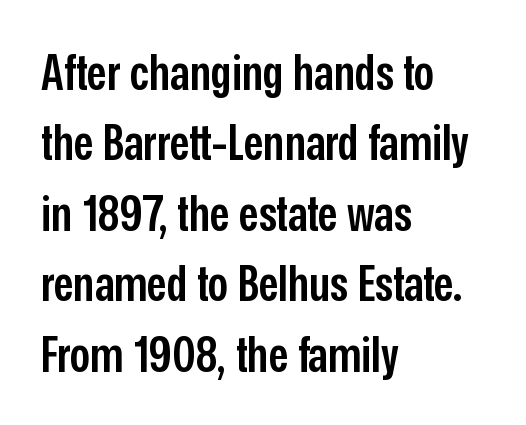
Each letter keeps its own natural width here, so spacing adapts to shape. Each new line begins a customary step beneath the previous one. In terms of letterform style, serifs are entirely absent. Look at the stroke-to-counter ratio: somewhat heavy, a semibold. A bare baseline throughout the passage.
